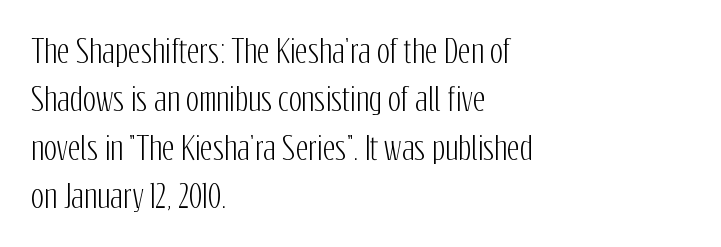
The image shows 31 px condensed sans-serif type, upright; set left-aligned, normal line spacing (1.56x), normal letter spacing, not underlined; low stroke contrast and a medium x-height.
